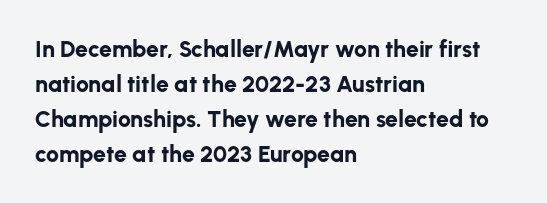
{"italic": "no", "bold": "yes", "underline": "no", "align": "left", "line_spacing": "normal", "line_spacing_ratio": 1.52, "letter_spacing": "normal", "letter_spacing_em": 0.0, "glyph_px": 23}
